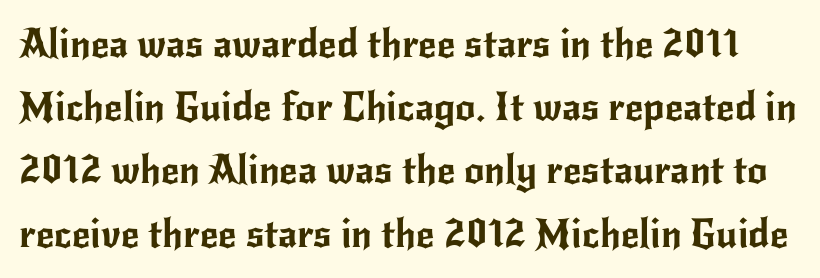
The image shows 40 px sans-serif type, upright; set normal line spacing (1.58x), normal letter spacing, not underlined; low stroke contrast and a small x-height.
